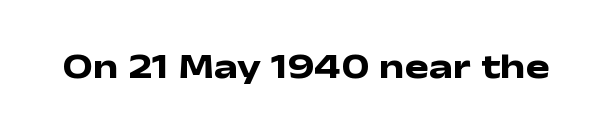
{"serif": "no", "italic": "no", "bold": "yes", "weight": "heavy", "width": "wide", "stroke_contrast": "low", "x_height": "medium", "monospaced": "no", "underline": "no", "letter_spacing": "normal", "letter_spacing_em": 0.0, "glyph_px": 36}
